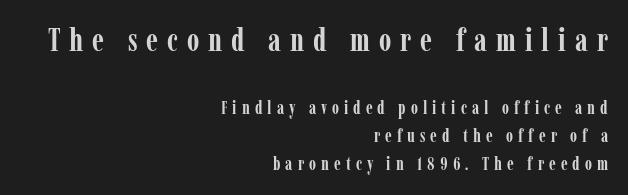
The image shows 32 px semibold, condensed serif type, upright; set right-aligned, normal line spacing (1.56x), unusually wide letter spacing (+0.28 em), not underlined; the first (top) block is 1.78x larger; low stroke contrast and a medium x-height.
